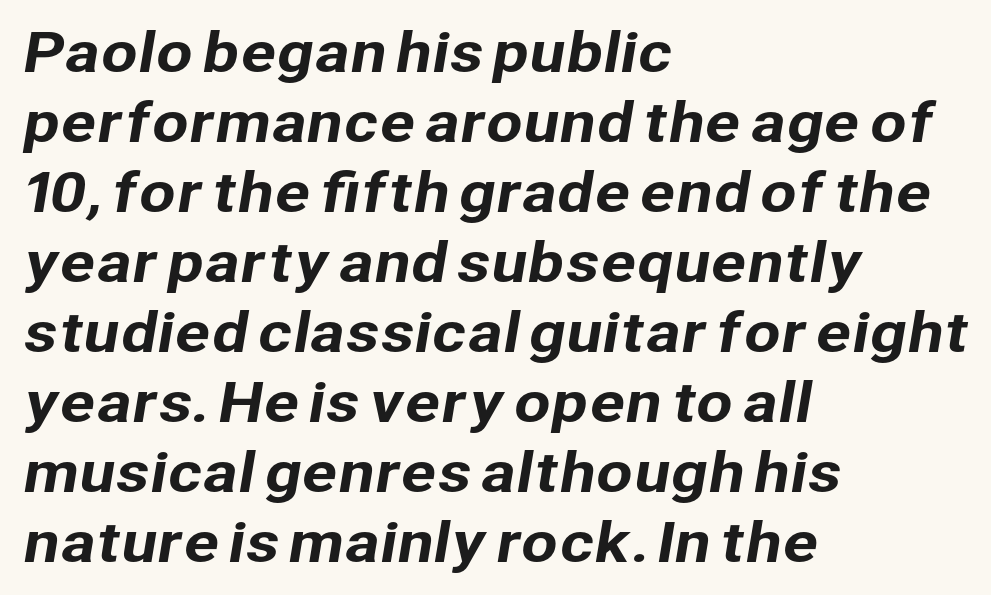
The image shows 53 px sans-serif type; set left-aligned, normal line spacing (1.32x), normal letter spacing, not underlined; low stroke contrast and a medium x-height.
